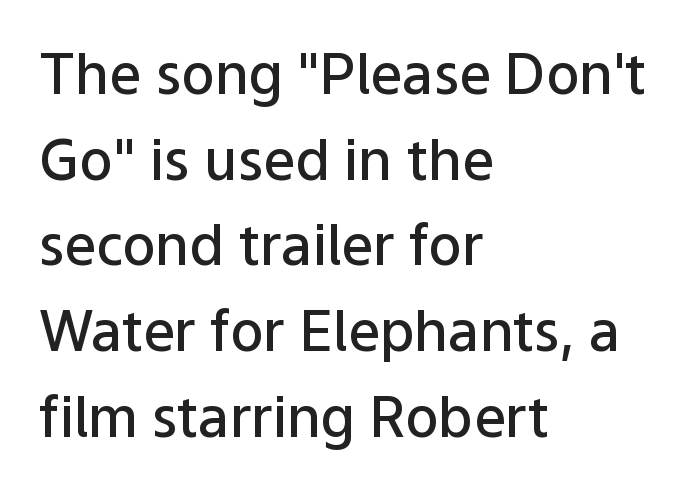
{"serif": "no", "italic": "no", "bold": "semi", "weight": "semibold", "width": "normal", "stroke_contrast": "low", "x_height": "medium", "monospaced": "no", "underline": "no", "align": "left", "line_spacing": "normal", "line_spacing_ratio": 1.53, "letter_spacing": "normal", "letter_spacing_em": 0.0, "glyph_px": 56}
